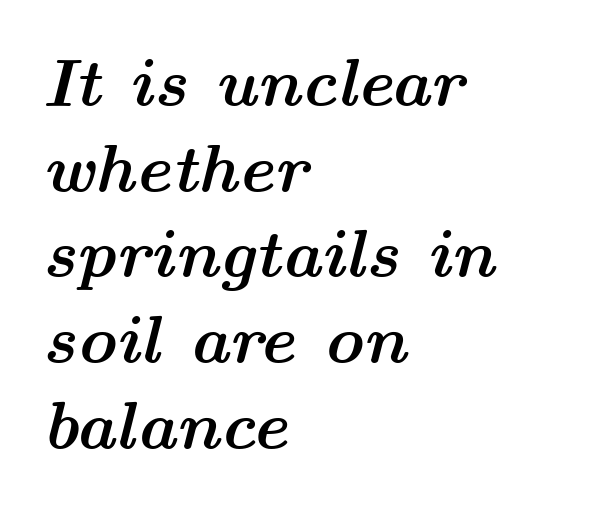
The image shows 68 px semibold, wide type, italic (leaning right); set left-aligned, normal line spacing (1.26x), normal letter spacing, not underlined; medium stroke contrast and a medium x-height.
